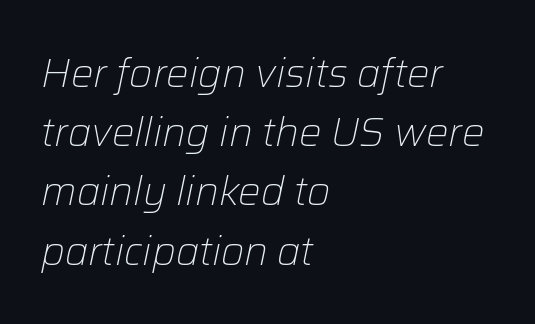
Unmarked baselines from the first word to the last. Whoever set this chose a conventional vertical rhythm. Standard letterfit; no display-style spreading of the glyphs. The lettering tilts uniformly, giving the passage an italic look.
